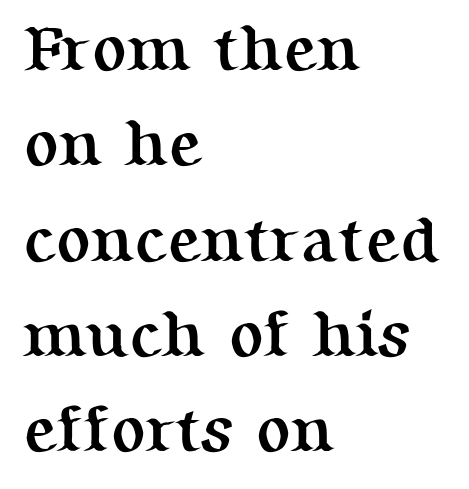
Tall strokes in this sample are plumb rather than angled. The type family on display is of the serif kind. Rows of type keep a routine distance in the vertical direction. A classic flush-left, rag-right setting is used for this passage.
